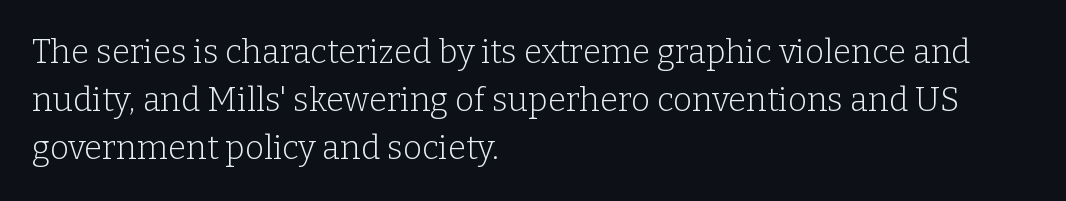
{"serif": "yes", "italic": "no", "bold": "no", "weight": "light", "width": "normal", "stroke_contrast": "low", "x_height": "medium", "monospaced": "no", "underline": "no", "align": "left", "line_spacing": "normal", "line_spacing_ratio": 1.46, "letter_spacing": "normal", "letter_spacing_em": 0.0, "glyph_px": 33}
